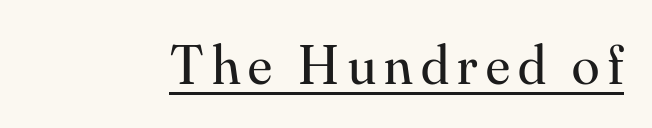
Like a heading marked for emphasis, these lines bear an underscore. No letter is thick-stroked: the sample isn't bold. The letters advance in unequal steps, a hallmark of proportional type. It's the straight-up-and-down kind of type. Little horizontal feet cap the strokes, marking this as serif type.
